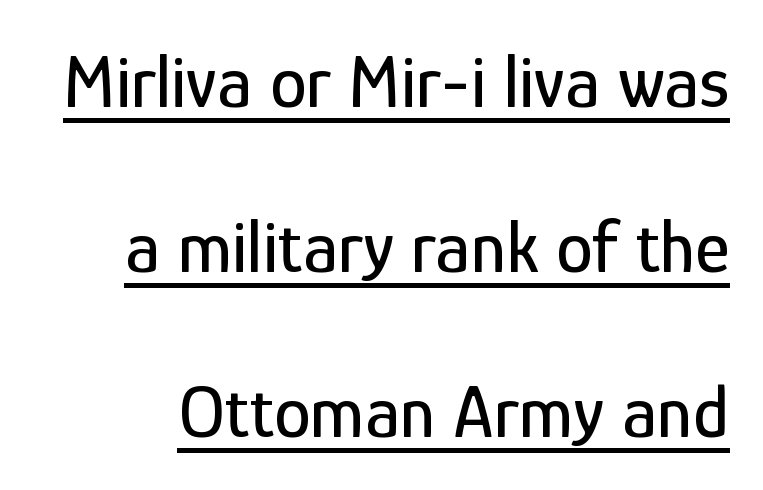
Q: Is the text italic (slanted)? A: No, it is upright.
Q: Is the typeface a serif or a sans-serif typeface? A: Sans-serif.
Q: Is the text underlined? A: Yes.
Q: Is the spacing between letters normal or unusually wide? A: Normal.
Q: Is the spacing between lines tight, normal or loose? A: Loose.
Q: Width (condensed, normal, or wide)? A: Condensed.
Q: Stroke contrast? A: Low.
Q: x-height? A: Medium.
Q: Monospaced? A: No.
